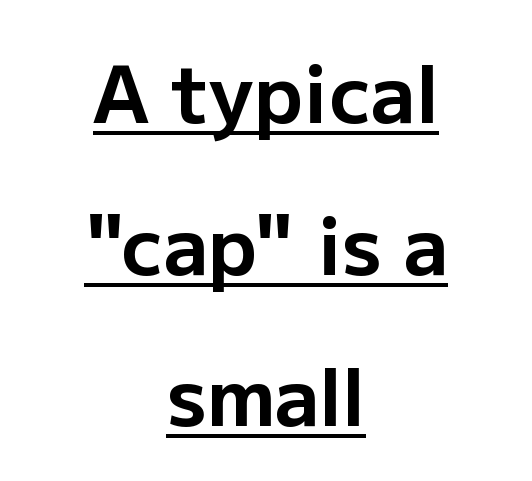
Inter-character spacing is left at the font's built-in metrics. Beneath each row of characters lies a ruled line. Which margin do the lines hug? Neither — every line sits in the middle. Caption: bold face, heavy strokes. The type sits square on the baseline with zero lean.
